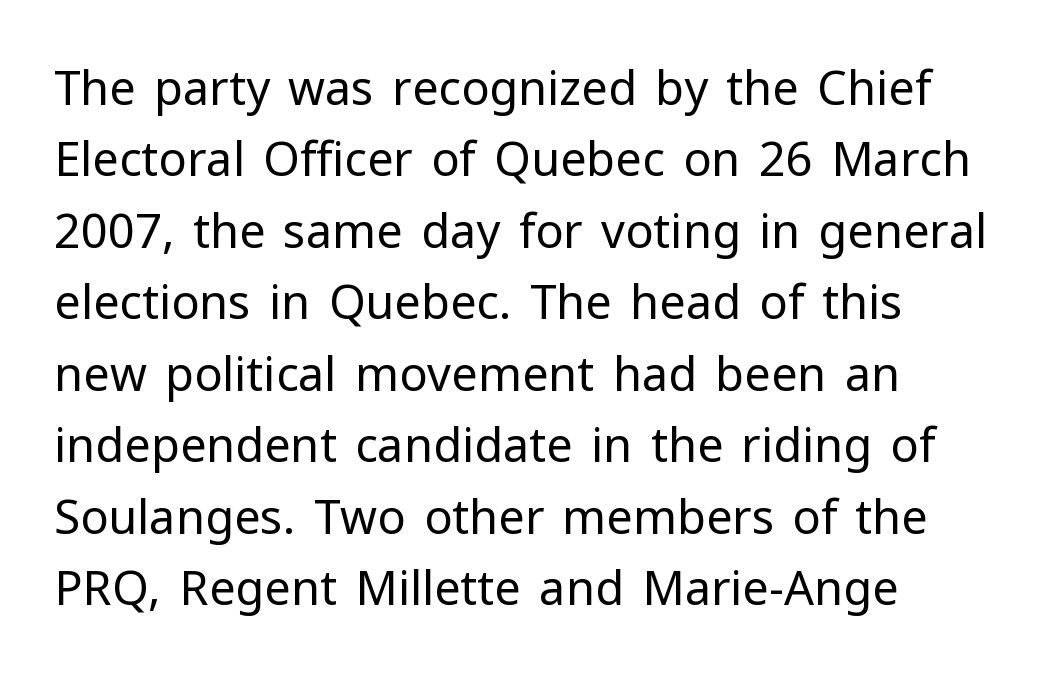
Each letter's strokes conclude bluntly, with no projecting serifs. The passage shown has conventional tracking throughout. A quiet, ordinary-to-light weight characterises the typeface. Note the varied advance widths — an 'i' is clearly narrower than an 'm'. Leading matches the norm, producing a regular column. Characters remain perfectly vertical along every line.
